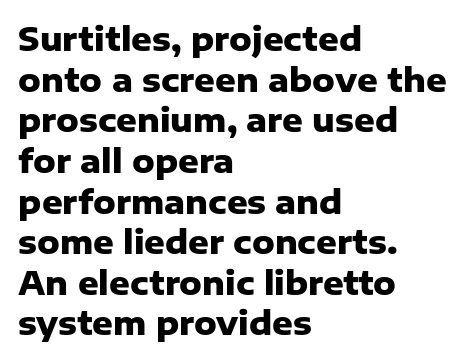
The image shows 32 px heavy sans-serif type, upright; set left-aligned, normal line spacing (1.27x), normal letter spacing, not underlined; low stroke contrast and a medium x-height.
